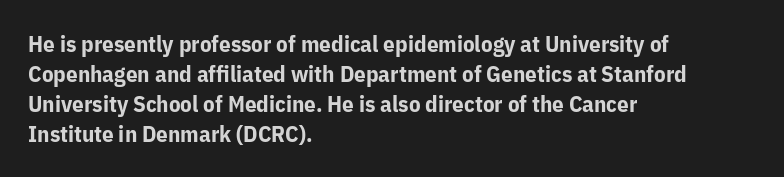
{"italic": "no", "bold": "yes", "underline": "no", "align": "left", "line_spacing": "normal", "line_spacing_ratio": 1.3, "letter_spacing": "normal", "letter_spacing_em": 0.0, "glyph_px": 23}
